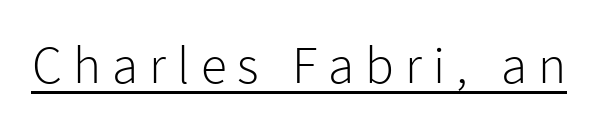
The lettering holds an erect, upright posture throughout. What kind of face is this? One without serifs — a sans. Stroke mass is kept to a normal reading level or below. Check the space under the baseline: a stroke is drawn there. Look at the tracking — it's clearly loosened, letters drifting apart. Looks like regular typesetting: each glyph gets only the width it needs.
